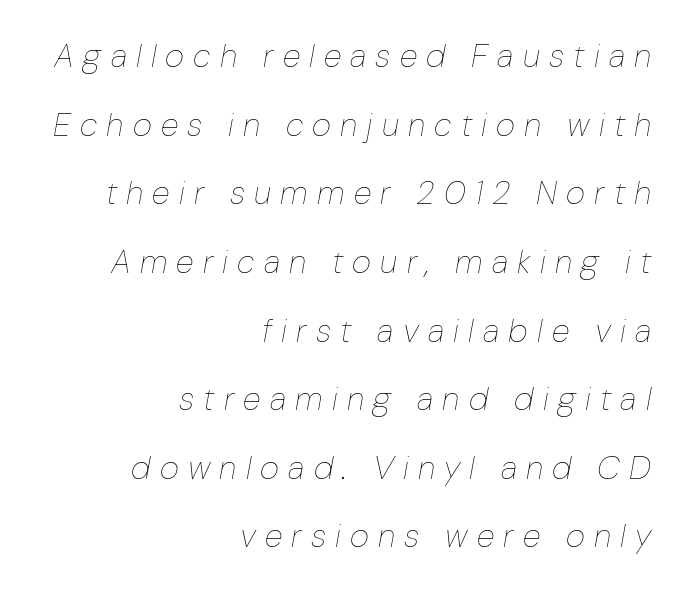
Q: Is the text bold? A: No.
Q: Is the text italic (slanted)? A: Yes, it leans right by about 10 degrees.
Q: Is the text underlined? A: No.
Q: How is the paragraph aligned? A: Right-aligned.
Q: Is the spacing between letters normal or unusually wide? A: Unusually wide.
Q: Is the spacing between lines tight, normal or loose? A: Loose.
Q: Width (condensed, normal, or wide)? A: Normal.
Q: Stroke contrast? A: Low.
Q: x-height? A: Medium.
Q: Monospaced? A: No.
